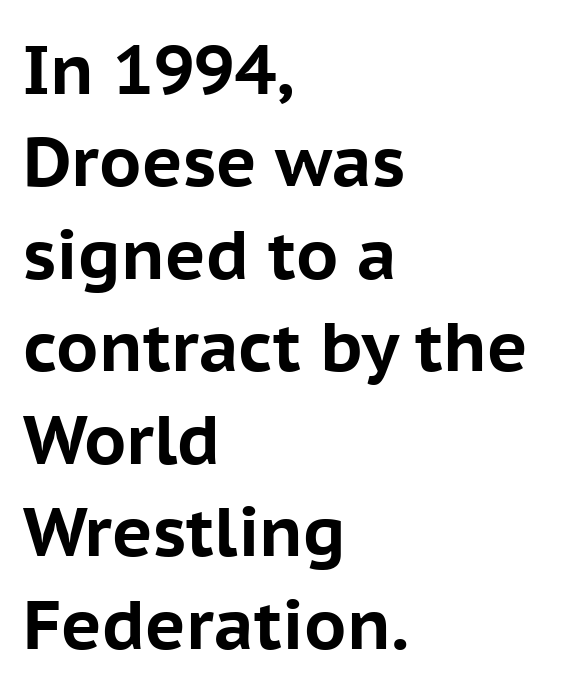
The image shows 69 px bold sans-serif type, upright; set left-aligned, normal line spacing (1.34x), normal letter spacing, not underlined; low stroke contrast and a medium x-height.
